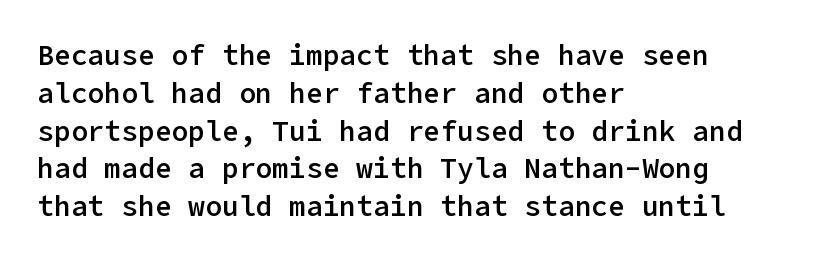
{"serif": "no", "italic": "no", "bold": "semi", "weight": "semibold", "width": "normal", "stroke_contrast": "low", "x_height": "medium", "underline": "no", "align": "left", "line_spacing": "normal", "line_spacing_ratio": 1.35, "letter_spacing": "normal", "letter_spacing_em": 0.0, "glyph_px": 28}
